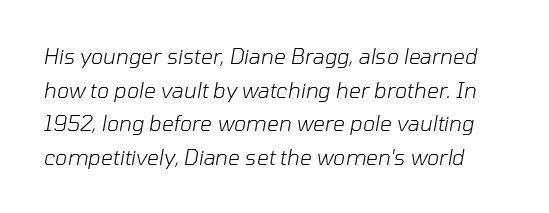
Q: Is the text bold? A: No.
Q: Is the text italic (slanted)? A: Yes, it leans right by about 10 degrees.
Q: Is the text underlined? A: No.
Q: Is the spacing between letters normal or unusually wide? A: Normal.
Q: Is the spacing between lines tight, normal or loose? A: Normal.
